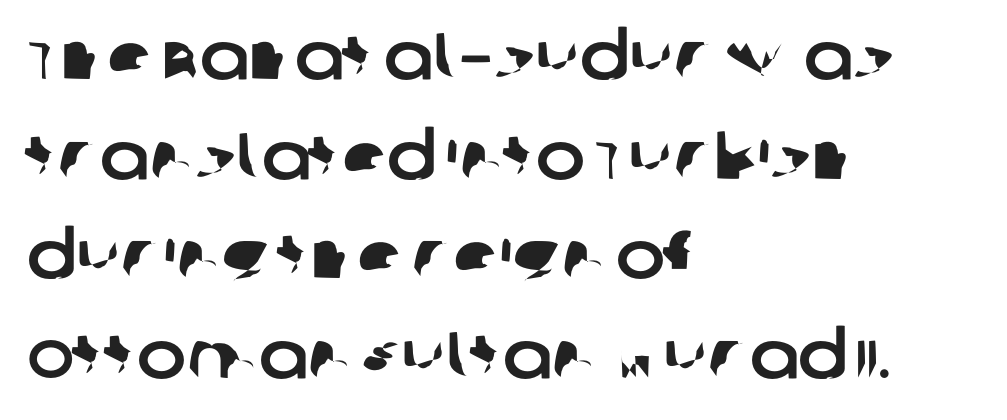
Q: Is the typeface a serif or a sans-serif typeface? A: Sans-serif.
Q: Is the text underlined? A: No.
Q: How is the paragraph aligned? A: Left-aligned.
Q: Is the spacing between letters normal or unusually wide? A: Normal.
Q: Is the spacing between lines tight, normal or loose? A: Normal.
Q: Width (condensed, normal, or wide)? A: Normal.
Q: Stroke contrast? A: Low.
Q: x-height? A: Large.
Q: Monospaced? A: No.
